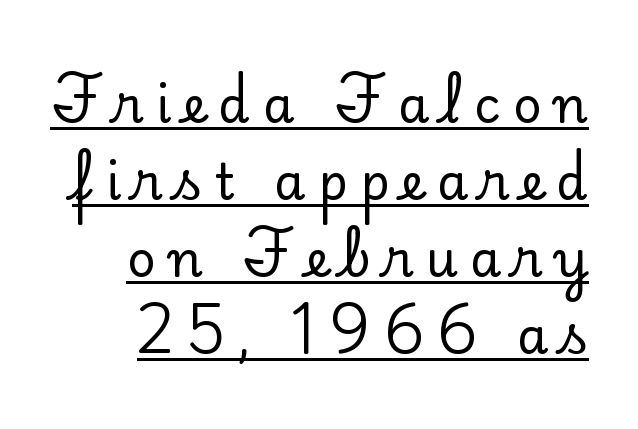
{"serif": "yes", "italic": "no", "width": "normal", "stroke_contrast": "low", "x_height": "small", "monospaced": "no", "underline": "yes", "line_spacing": "normal", "line_spacing_ratio": 1.54, "letter_spacing": "wide", "letter_spacing_em": 0.25, "glyph_px": 50}
